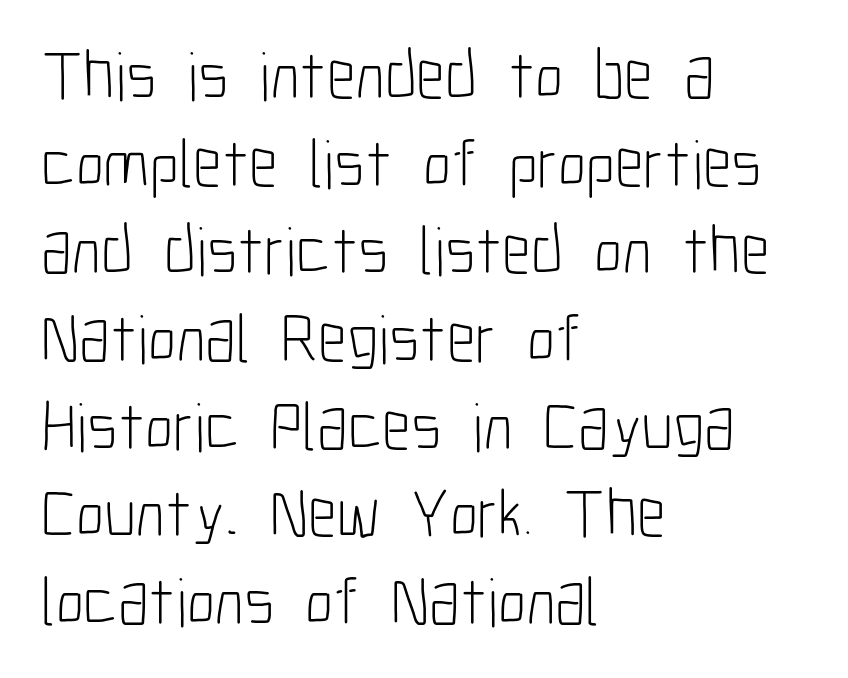
The image shows 69 px light, condensed sans-serif type, upright; set left-aligned, normal line spacing (1.27x), normal letter spacing, not underlined; low stroke contrast and a medium x-height.
